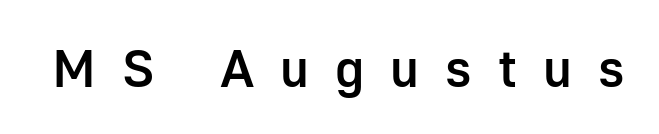
The image shows 53 px semibold sans-serif type, upright; set unusually wide letter spacing (+0.49 em), not underlined; low stroke contrast and a medium x-height.
